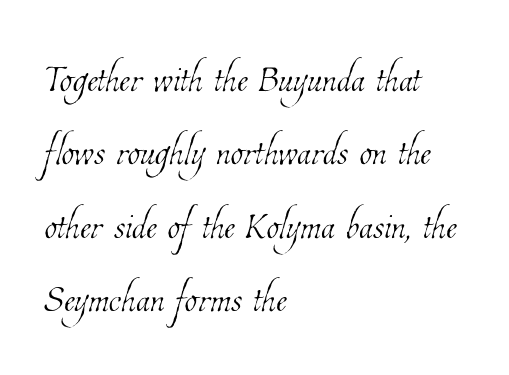
{"bold": "no", "weight": "thin", "width": "condensed", "stroke_contrast": "low", "x_height": "medium", "monospaced": "no", "underline": "no", "align": "left", "line_spacing": "normal", "line_spacing_ratio": 1.44, "letter_spacing": "normal", "letter_spacing_em": 0.0, "glyph_px": 51}
